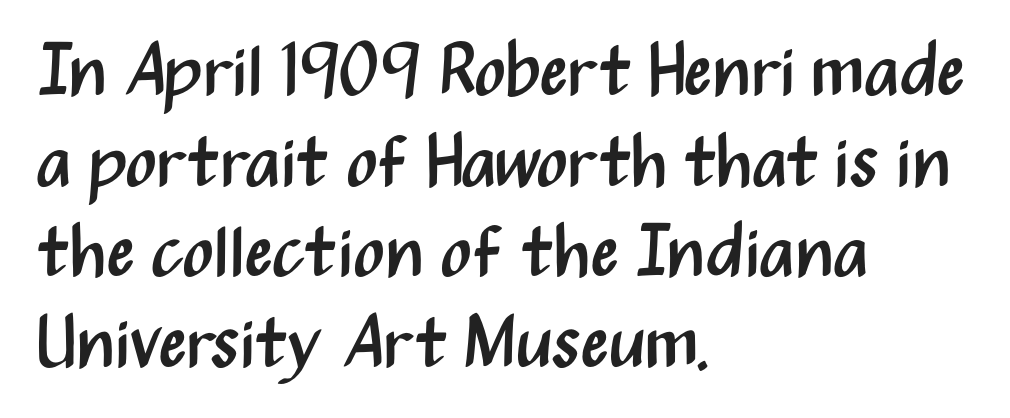
The weight tops out at a normal text grade. These lines were composed using upright roman letters. Is the letter spacing exaggerated? No — it looks like the ordinary default. Think of a printed novel: that variable character pitch is what you see here. Line beginnings align vertically; line endings do not.
